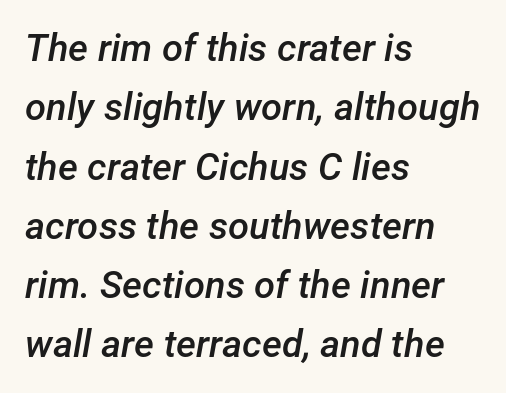
The image shows 38 px semibold type, italic (leaning right); set left-aligned, normal line spacing (1.56x), normal letter spacing, not underlined; low stroke contrast and a medium x-height.
